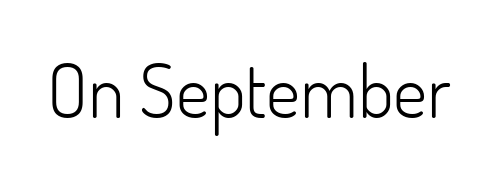
The image shows 75 px light sans-serif type, upright; set normal letter spacing, not underlined; low stroke contrast and a small x-height.
